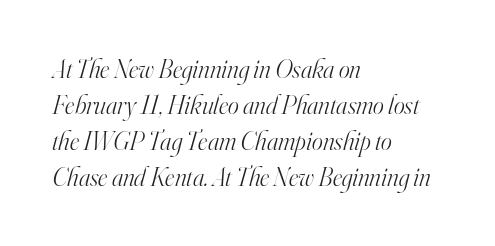
{"italic": "yes", "lean": "right", "slant_degrees": 16, "bold": "no", "underline": "no", "align": "left", "line_spacing": "normal", "line_spacing_ratio": 1.39, "letter_spacing": "normal", "letter_spacing_em": 0.0, "glyph_px": 26}
